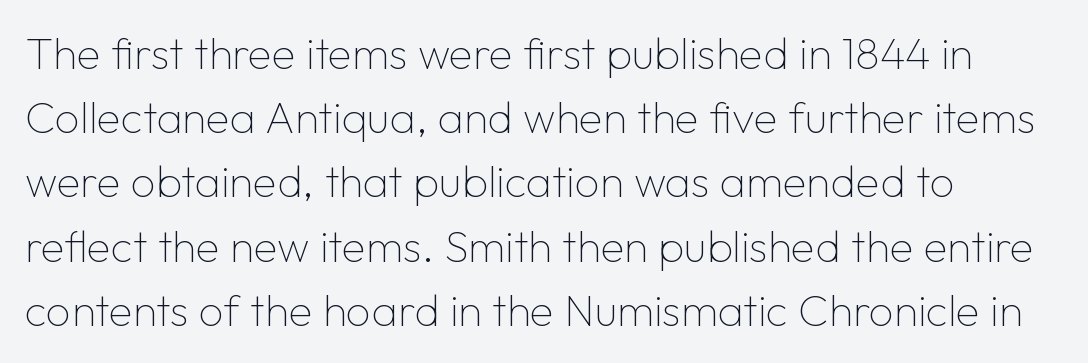
The line-height multiplier appears to be the usual default. The letters advance in unequal steps, a hallmark of proportional type. Weight: regular or lighter. The type is set solid horizontally, with unmodified tracking. Examine the stroke ends and you'll find no serifs. Any mark beneath the type? The region is blank.
